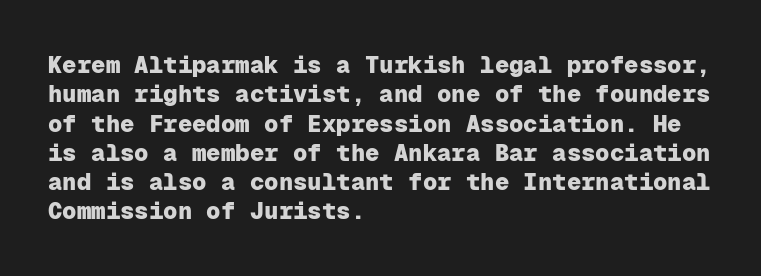
Q: Is the text bold? A: Yes.
Q: Is the text italic (slanted)? A: No, it is upright.
Q: Is the text underlined? A: No.
Q: How is the paragraph aligned? A: Left-aligned.
Q: Is the spacing between letters normal or unusually wide? A: Normal.
